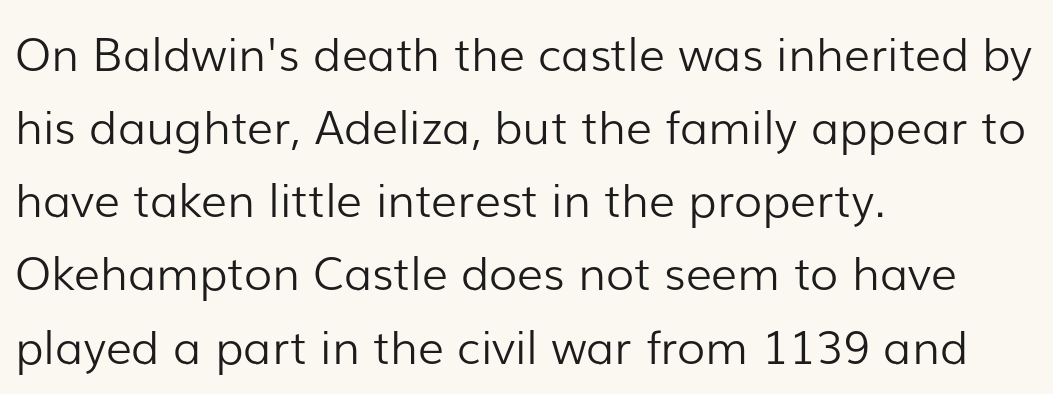
Q: Is the text bold? A: No.
Q: Is the text italic (slanted)? A: No, it is upright.
Q: Is the typeface a serif or a sans-serif typeface? A: Sans-serif.
Q: Is the text underlined? A: No.
Q: How is the paragraph aligned? A: Left-aligned.
Q: Is the spacing between letters normal or unusually wide? A: Normal.
Q: Is the spacing between lines tight, normal or loose? A: Normal.
Q: Width (condensed, normal, or wide)? A: Normal.
Q: Stroke contrast? A: Low.
Q: x-height? A: Medium.
Q: Monospaced? A: No.
